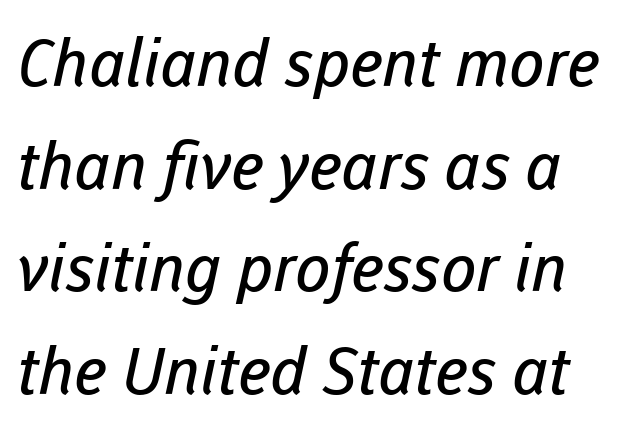
Q: Is the text bold? A: No.
Q: Is the typeface a serif or a sans-serif typeface? A: Sans-serif.
Q: Is the text underlined? A: No.
Q: Is the spacing between letters normal or unusually wide? A: Normal.
Q: Is the spacing between lines tight, normal or loose? A: Normal.
Q: Width (condensed, normal, or wide)? A: Normal.
Q: Stroke contrast? A: Low.
Q: x-height? A: Medium.
Q: Monospaced? A: No.
